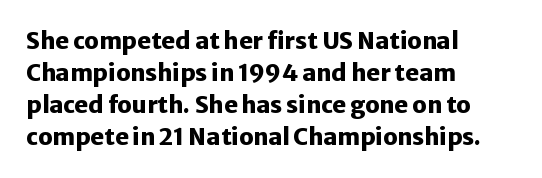
Compared with typical paragraphs, the rows here are spaced about the same. In terms of posture, this sample is upright. You'd pick this weight for a headline — it's a proper bold. Typeset ragged right — the left edge is the straight one.
